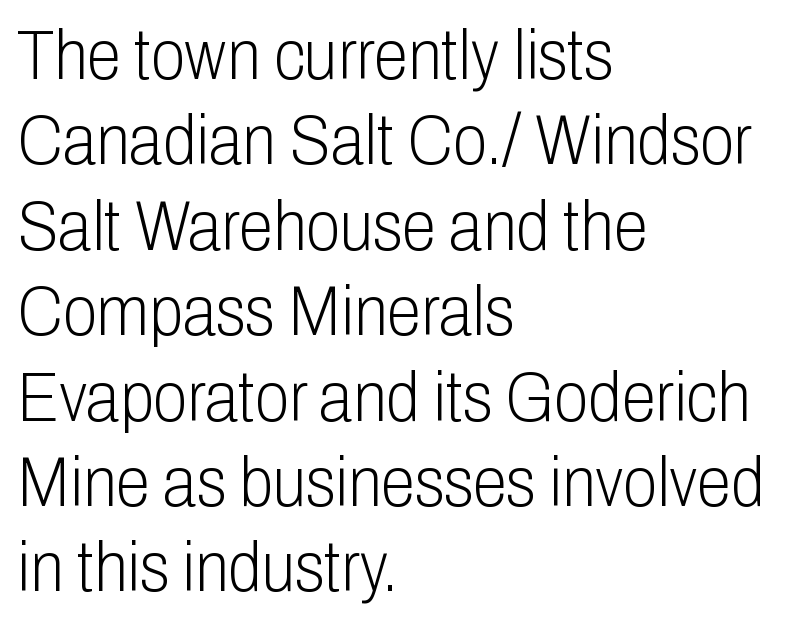
Alignment: flush left. The cut favours lightness, reaching ordinary text weight at its darkest. Only glyphs here, with clear space below each row. Character widths vary here, with narrow letters taking less room than wide ones. Grotesque or geometric, the face here clearly has no serifs.
